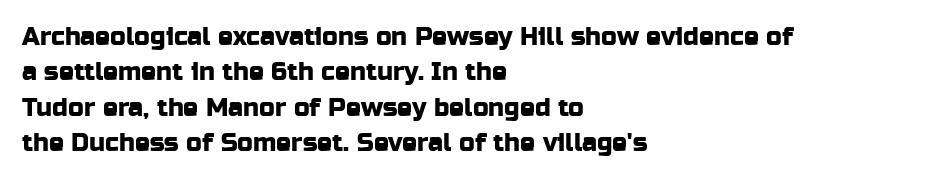
Q: Is the text italic (slanted)? A: No, it is upright.
Q: Is the text underlined? A: No.
Q: How is the paragraph aligned? A: Left-aligned.
Q: Is the spacing between letters normal or unusually wide? A: Normal.
Q: Is the spacing between lines tight, normal or loose? A: Normal.
